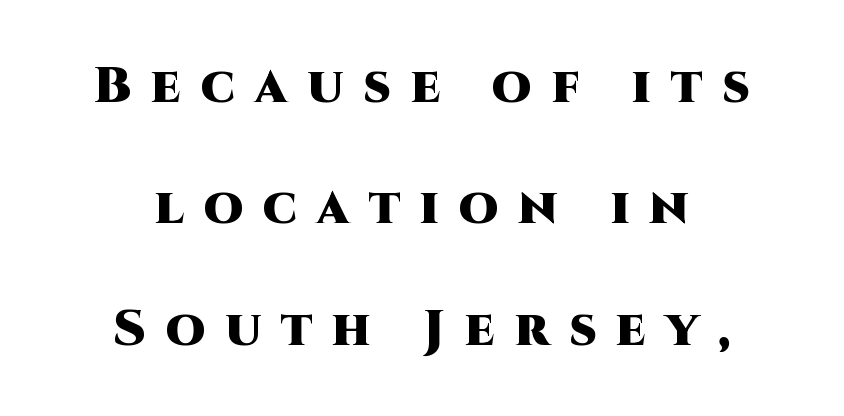
The image shows 51 px heavy sans-serif type, upright; set centered, loose line spacing (2.38x), unusually wide letter spacing (+0.39 em), not underlined; high stroke contrast and a large x-height.
